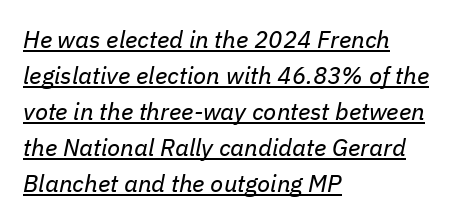
The image shows 24 px text type, italic (leaning right); set left-aligned, normal line spacing (1.5x), normal letter spacing, underlined.
